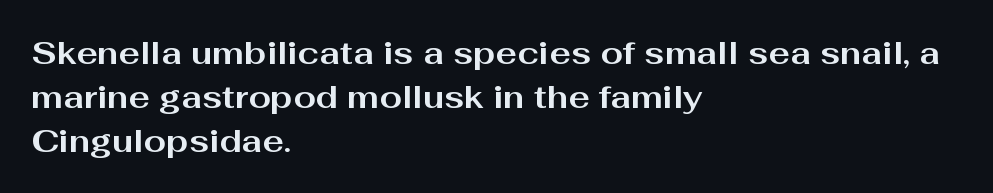
The image shows 32 px bold, wide sans-serif type, upright; set left-aligned, normal line spacing (1.37x), normal letter spacing, not underlined; medium stroke contrast and a medium x-height.
